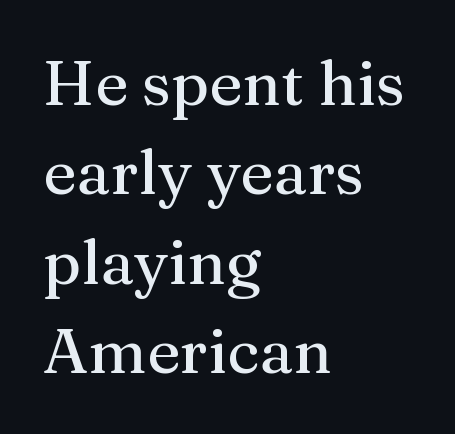
Between one letter and the next there's only the usual sliver of space. Serifs: yes, visible at the terminals of the letterforms. Underlining? Definitely not there. Posture: upright roman.
